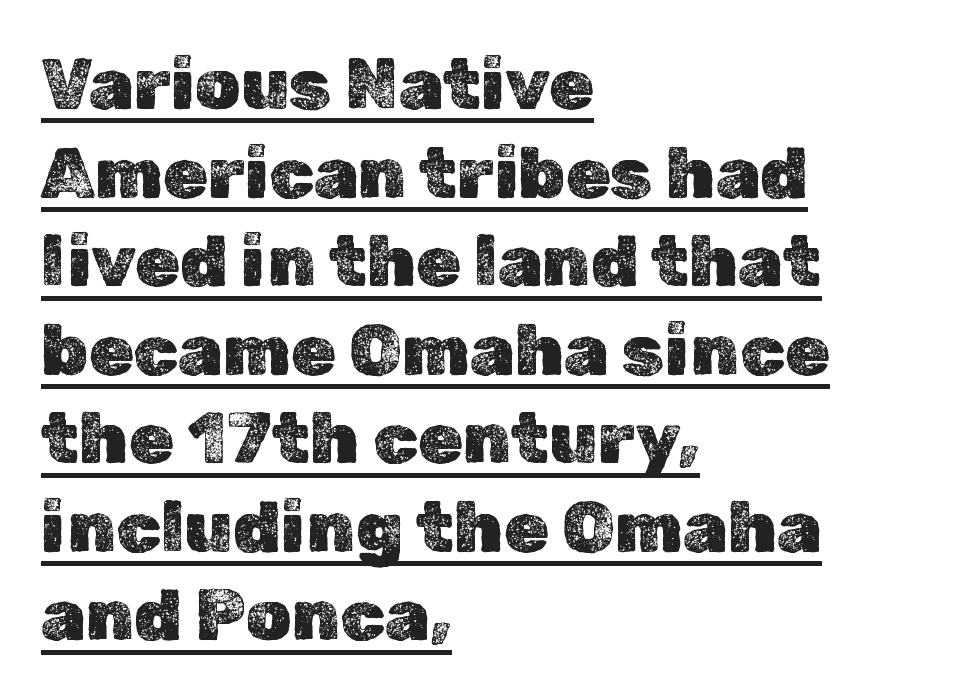
The tracking reads as untouched default to a designer's eye. The passage is arranged the way most books set body copy — flush left. You could not count columns in this text — the font is proportionally spaced. This sample carries an underscore along the baseline area.
